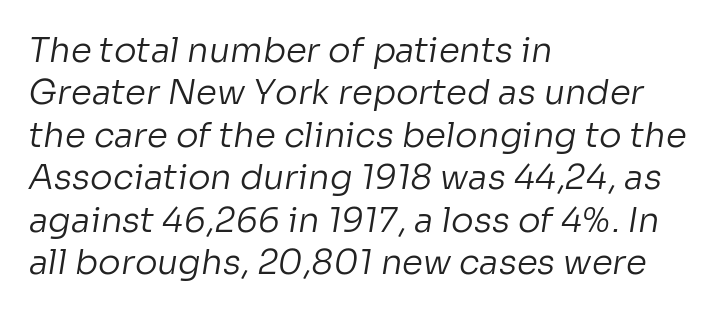
The letters advance in unequal steps, a hallmark of proportional type. Heaviness? Minimal to ordinary, like unemphasized prose. This sample keeps an unexceptional amount of space between lines. The rendering keeps characters at their native spacing. Check under the words: just untouched page.
